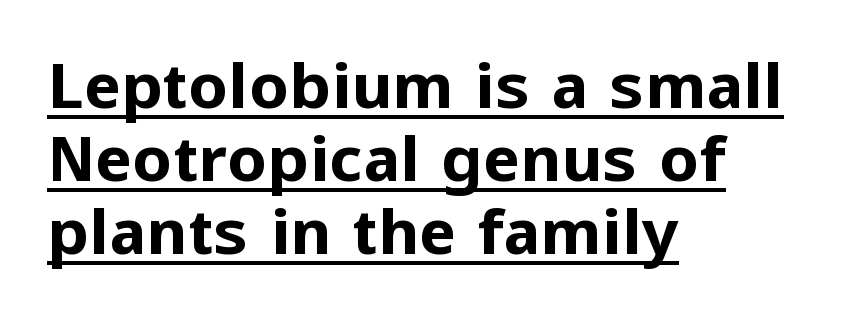
The image shows 63 px bold sans-serif type, upright; set left-aligned, line spacing 1.16x, normal letter spacing, underlined; low stroke contrast and a medium x-height.
